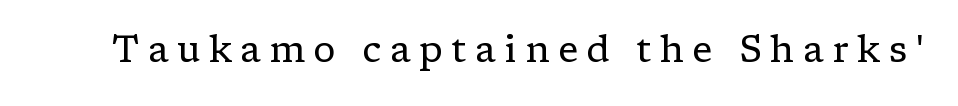
Q: Is the text bold? A: No.
Q: Is the text italic (slanted)? A: No, it is upright.
Q: Is the typeface a serif or a sans-serif typeface? A: Serif.
Q: Is the text underlined? A: No.
Q: Is the spacing between letters normal or unusually wide? A: Unusually wide.
Q: Width (condensed, normal, or wide)? A: Normal.
Q: Stroke contrast? A: Low.
Q: x-height? A: Medium.
Q: Monospaced? A: No.
